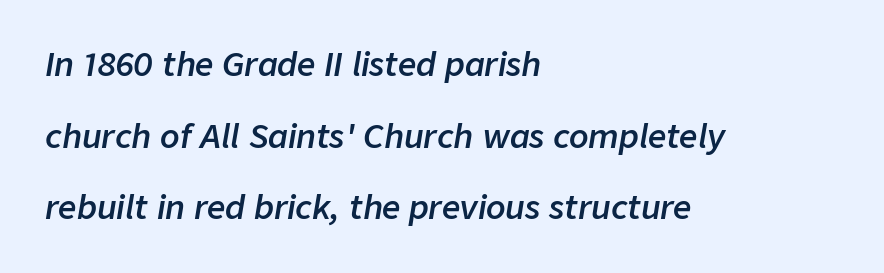
The image shows 32 px semibold type, italic (leaning right); set left-aligned, loose line spacing (2.24x), normal letter spacing, not underlined; low stroke contrast and a medium x-height.
